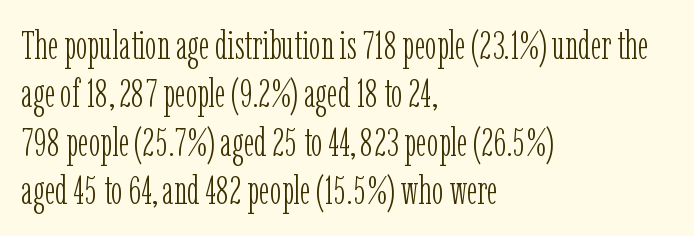
{"serif": "yes", "italic": "no", "bold": "no", "weight": "light", "width": "condensed", "stroke_contrast": "low", "x_height": "medium", "monospaced": "no", "underline": "no", "align": "left", "line_spacing_ratio": 1.24, "letter_spacing": "normal", "letter_spacing_em": 0.0, "glyph_px": 39}
